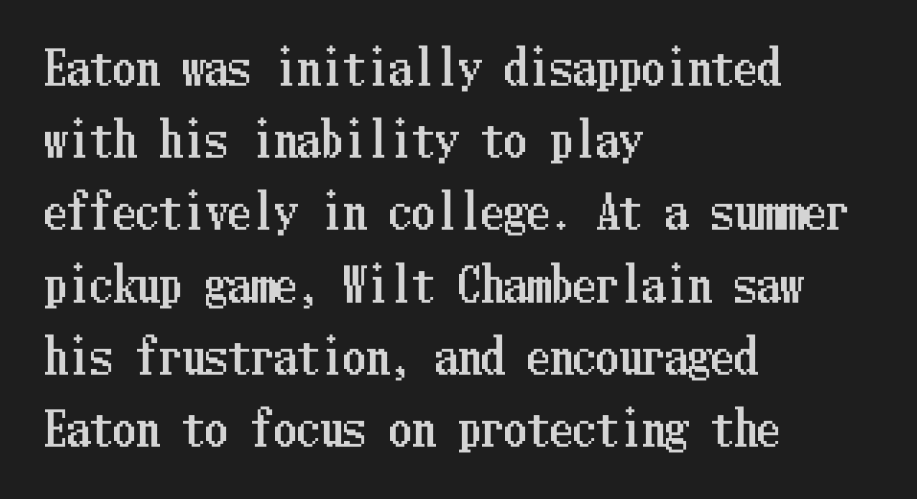
The leading is moderate, giving the passage an even texture. Ascenders rise straight up at ninety degrees. The foot of each line stays bare and open. A student would call this left alignment; a typographer would say flush left, rag right.
